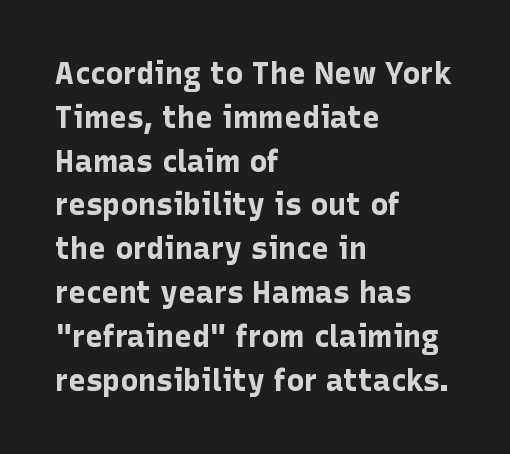
Baseline-to-baseline distance is the conventional proportion of letter height. Unlike italic type, these characters show no tilt at all. Just letters on the line, the space beneath them empty. Think of a printed novel: that variable character pitch is what you see here.
